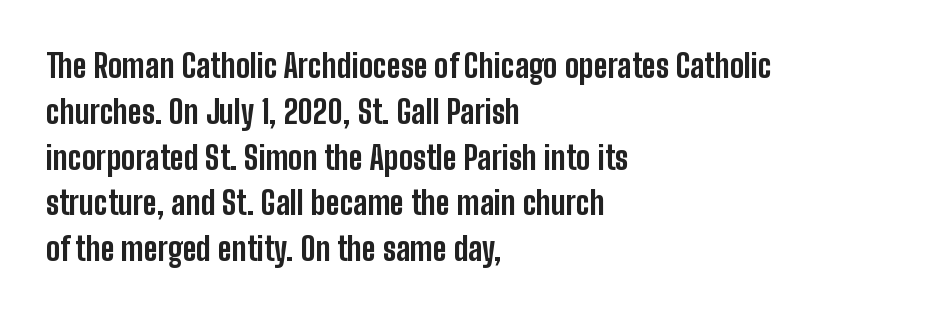
Q: Is the text bold? A: Yes.
Q: Is the text italic (slanted)? A: No, it is upright.
Q: Is the typeface a serif or a sans-serif typeface? A: Sans-serif.
Q: Is the text underlined? A: No.
Q: How is the paragraph aligned? A: Left-aligned.
Q: Is the spacing between letters normal or unusually wide? A: Normal.
Q: Is the spacing between lines tight, normal or loose? A: Normal.
Q: Width (condensed, normal, or wide)? A: Condensed.
Q: Stroke contrast? A: Low.
Q: x-height? A: Medium.
Q: Monospaced? A: No.
